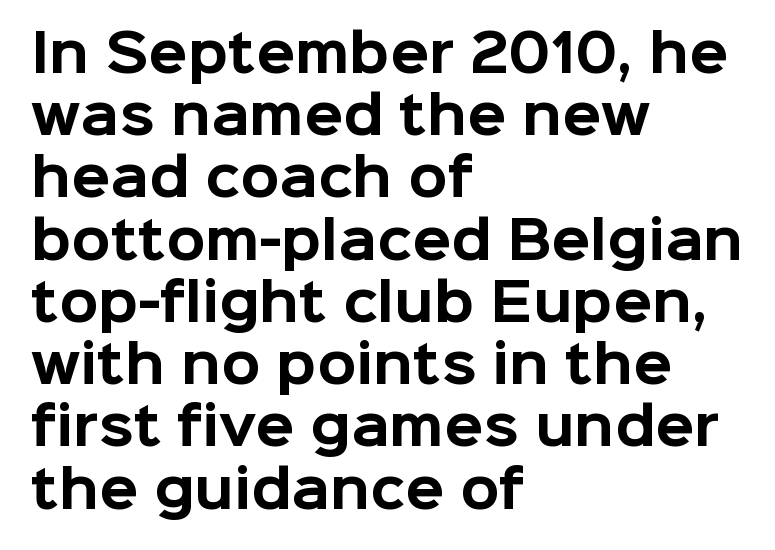
Q: Is the text bold? A: Yes.
Q: Is the text italic (slanted)? A: No, it is upright.
Q: Is the typeface a serif or a sans-serif typeface? A: Sans-serif.
Q: Is the text underlined? A: No.
Q: How is the paragraph aligned? A: Left-aligned.
Q: Is the spacing between letters normal or unusually wide? A: Normal.
Q: Width (condensed, normal, or wide)? A: Normal.
Q: Stroke contrast? A: Low.
Q: x-height? A: Medium.
Q: Monospaced? A: No.
